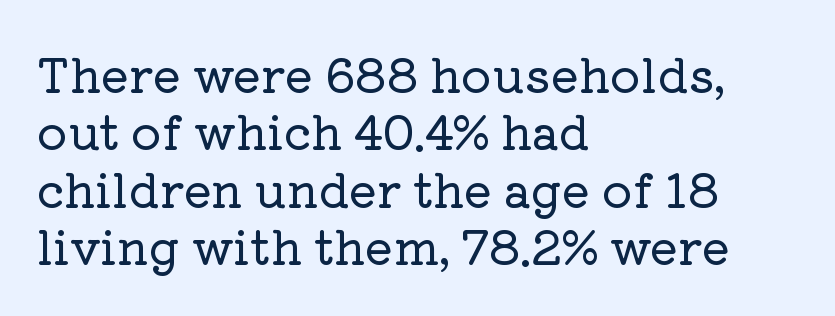
Q: Is the text italic (slanted)? A: No, it is upright.
Q: Is the typeface a serif or a sans-serif typeface? A: Serif.
Q: Is the text underlined? A: No.
Q: How is the paragraph aligned? A: Left-aligned.
Q: Is the spacing between letters normal or unusually wide? A: Normal.
Q: Width (condensed, normal, or wide)? A: Normal.
Q: Stroke contrast? A: Low.
Q: x-height? A: Medium.
Q: Monospaced? A: No.
